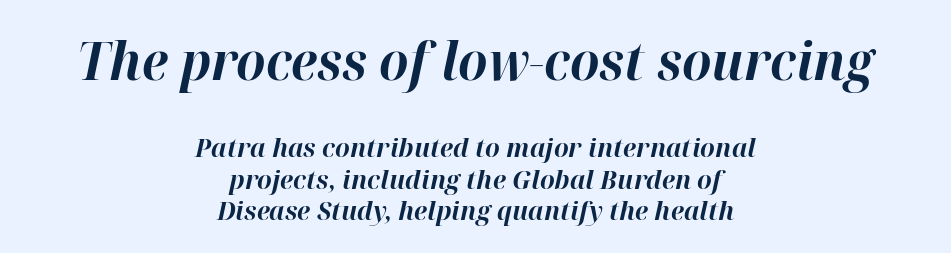
The block sitting higher on the canvas is the one with enlarged characters. Letter spacing: default. Notice how thick the strokes are: this is what a full bold looks like. Does the lettering tilt? It does — this is italic. Caption: multi-line text, centered on the measure. A typesetter would call this proportional, since set widths differ per character.
